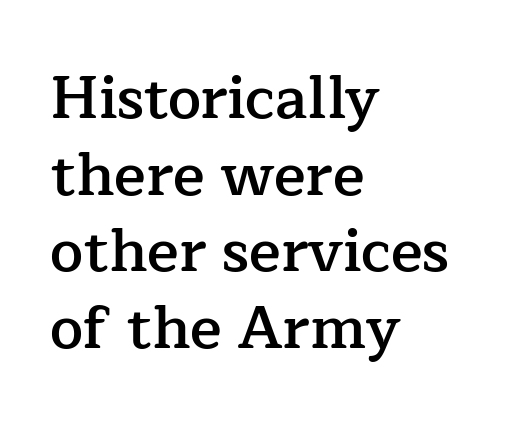
The image shows 59 px semibold serif type, upright; set left-aligned, normal line spacing (1.3x), normal letter spacing, not underlined; low stroke contrast and a medium x-height.
